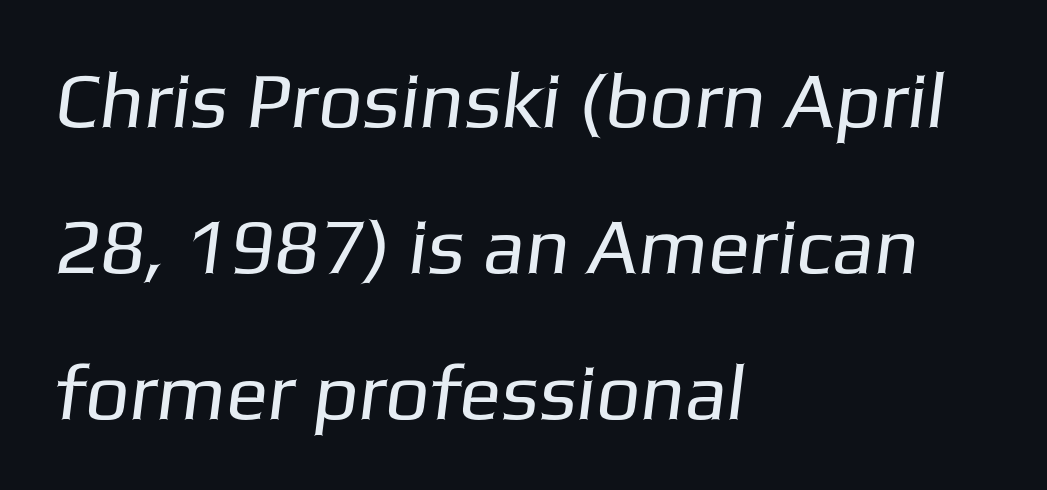
Q: Is the text bold? A: No.
Q: Is the typeface a serif or a sans-serif typeface? A: Sans-serif.
Q: Is the text underlined? A: No.
Q: How is the paragraph aligned? A: Left-aligned.
Q: Is the spacing between letters normal or unusually wide? A: Normal.
Q: Width (condensed, normal, or wide)? A: Normal.
Q: Stroke contrast? A: Low.
Q: x-height? A: Medium.
Q: Monospaced? A: No.
